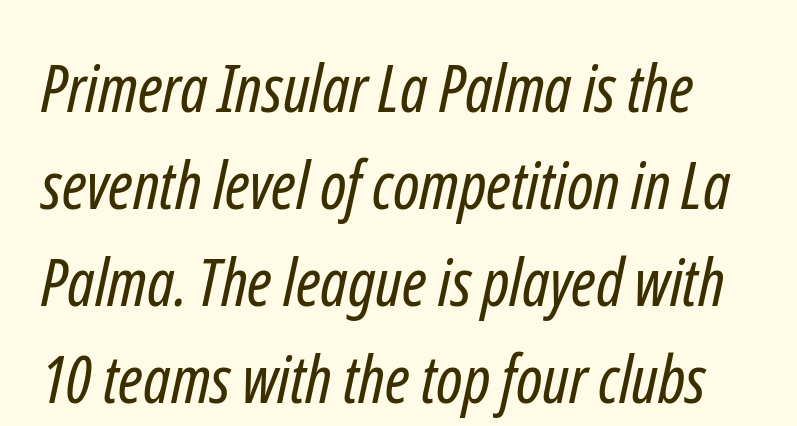
Q: Is the text bold? A: No.
Q: Is the typeface a serif or a sans-serif typeface? A: Sans-serif.
Q: Is the text underlined? A: No.
Q: Is the spacing between letters normal or unusually wide? A: Normal.
Q: Is the spacing between lines tight, normal or loose? A: Normal.
Q: Width (condensed, normal, or wide)? A: Condensed.
Q: Stroke contrast? A: Low.
Q: x-height? A: Medium.
Q: Monospaced? A: No.
